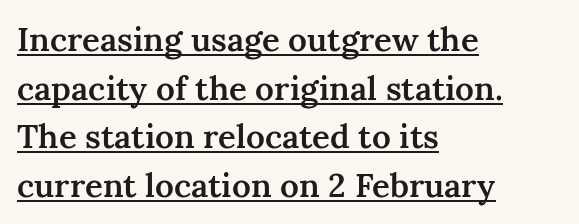
Q: Is the text bold? A: Semi-bold.
Q: Is the text italic (slanted)? A: No, it is upright.
Q: Is the typeface a serif or a sans-serif typeface? A: Serif.
Q: Is the text underlined? A: Yes.
Q: How is the paragraph aligned? A: Left-aligned.
Q: Is the spacing between letters normal or unusually wide? A: Normal.
Q: Is the spacing between lines tight, normal or loose? A: Normal.
Q: Width (condensed, normal, or wide)? A: Normal.
Q: Stroke contrast? A: Medium.
Q: x-height? A: Medium.
Q: Monospaced? A: No.
